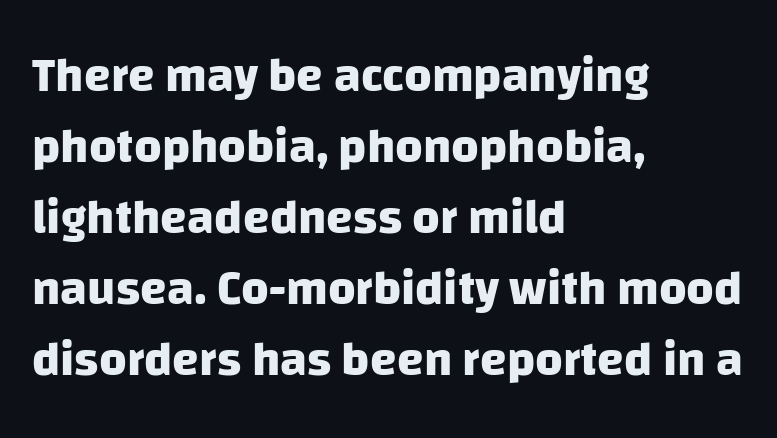
Q: Is the text bold? A: Yes.
Q: Is the typeface a serif or a sans-serif typeface? A: Sans-serif.
Q: Is the text underlined? A: No.
Q: How is the paragraph aligned? A: Left-aligned.
Q: Is the spacing between letters normal or unusually wide? A: Normal.
Q: Is the spacing between lines tight, normal or loose? A: Normal.
Q: Width (condensed, normal, or wide)? A: Normal.
Q: Stroke contrast? A: Low.
Q: x-height? A: Large.
Q: Monospaced? A: No.
